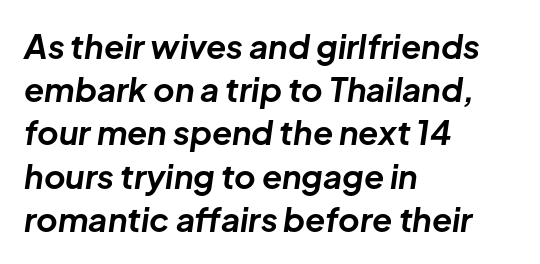
Just letters on the line, the space beneath them empty. Typographic density is high because the face is bold. Proportional: the letters do not fall into vertical columns. Italic? Definitely — the glyphs are oblique.
